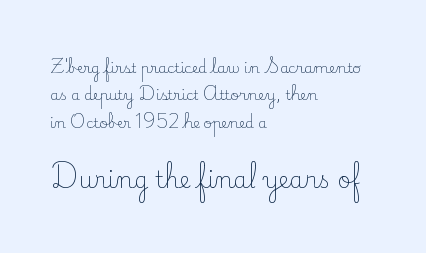
The image shows 23 px text type, upright; set left-aligned, loose line spacing (1.96x), normal letter spacing, not underlined; the second (bottom) block is 1.64x larger.
